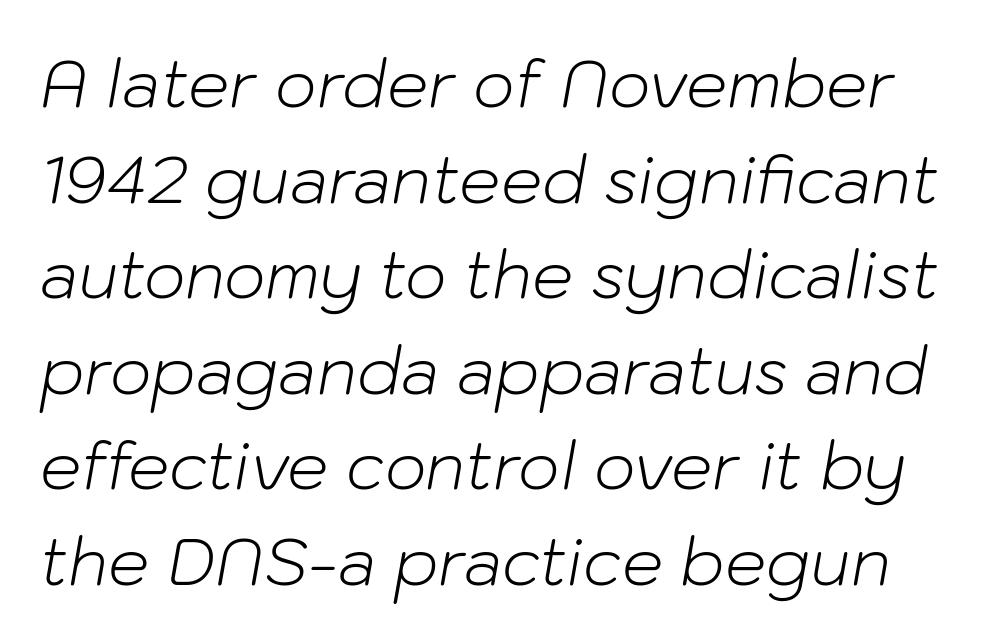
No extra ink here — the face is not bold. Designer's note — italics engaged. Is this a fixed-width face? No — the glyphs have proportional, varying widths. Check under the words: just untouched page. Look at the tracking — it's just the regular setting, nothing added.
